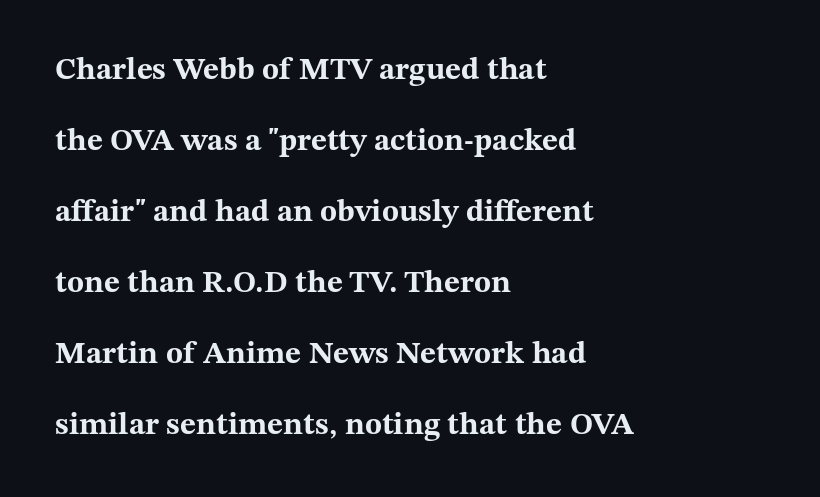
The image shows 31 px bold, wide serif type, upright; set left-aligned, loose line spacing (2.29x), normal letter spacing, not underlined; medium stroke contrast and a medium x-height.
